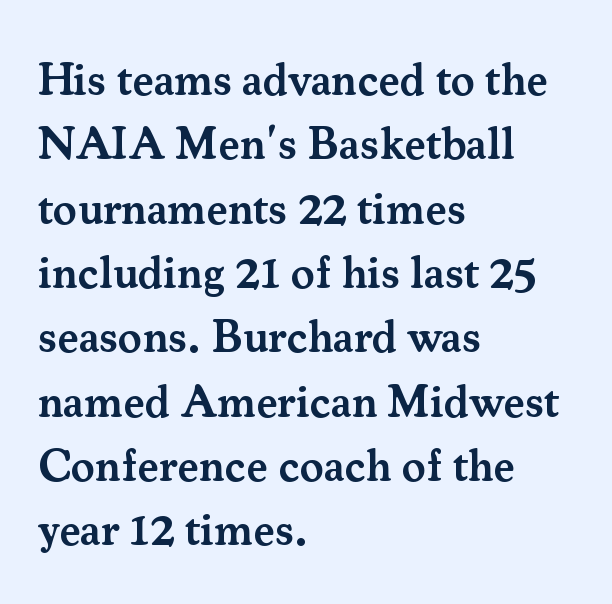
Tracking value appears to be zero — textbook default spacing. Italic? Not at all — the glyphs are vertical. Evenly set lines give the paragraph a standard silhouette. Reading down the block, your eye returns to a fixed left position each line. Anything drawn beneath the words? Only blank space.
